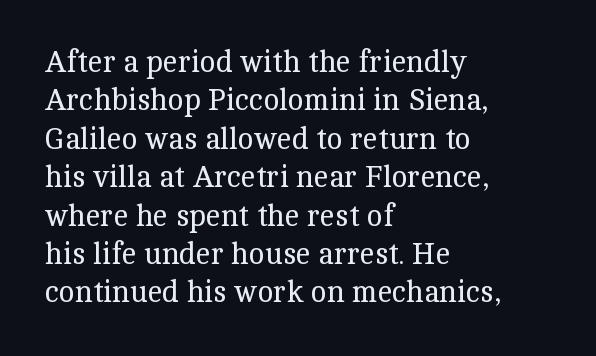
{"serif": "yes", "italic": "no", "bold": "no", "weight": "regular", "width": "normal", "x_height": "medium", "monospaced": "no", "underline": "no", "align": "left", "line_spacing": "normal", "line_spacing_ratio": 1.28, "letter_spacing": "normal", "letter_spacing_em": 0.0, "glyph_px": 30}
